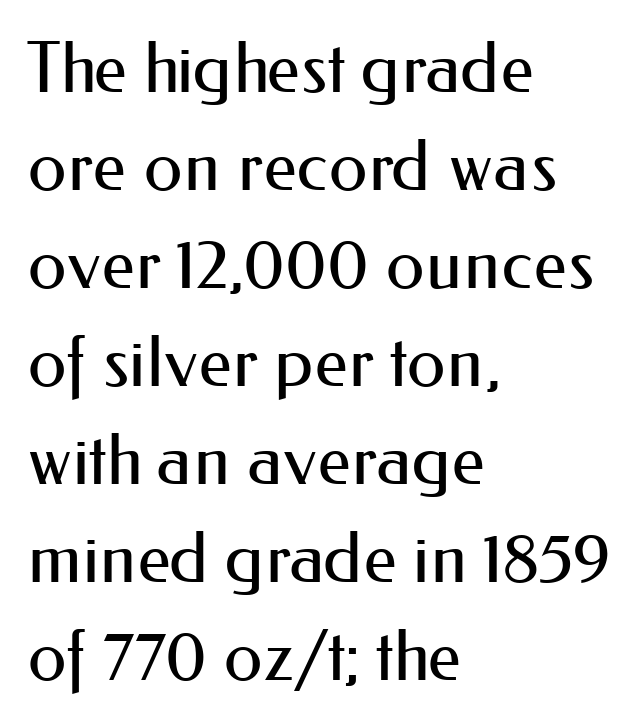
The image shows 70 px regular-weight sans-serif type, upright; set left-aligned, normal line spacing (1.4x), normal letter spacing, not underlined; medium stroke contrast and a small x-height.
